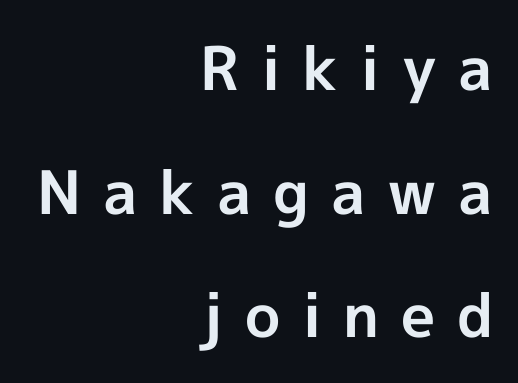
{"serif": "no", "italic": "no", "bold": "yes", "weight": "bold", "width": "normal", "x_height": "medium", "monospaced": "no", "underline": "no", "align": "right", "line_spacing": "loose", "line_spacing_ratio": 2.06, "letter_spacing": "wide", "letter_spacing_em": 0.36, "glyph_px": 60}
